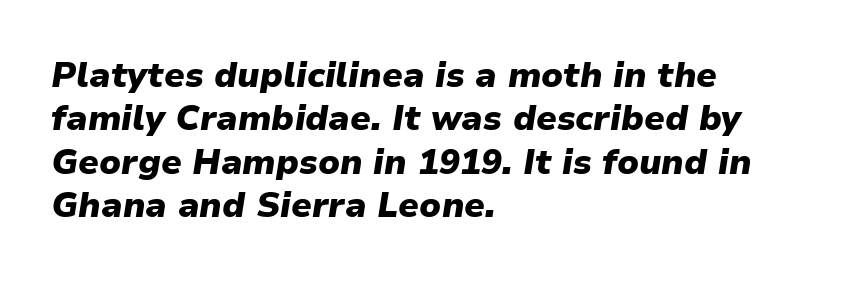
The image shows 35 px heavy type, italic (leaning right); set left-aligned, line spacing 1.24x, normal letter spacing, not underlined; low stroke contrast and a medium x-height.
